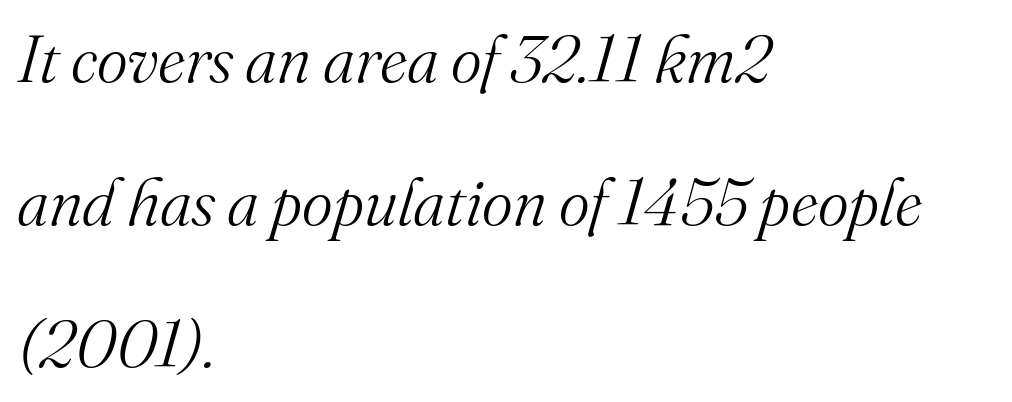
Q: Is the text bold? A: No.
Q: Is the text italic (slanted)? A: Yes, it leans right by about 16 degrees.
Q: Is the typeface a serif or a sans-serif typeface? A: Serif.
Q: Is the text underlined? A: No.
Q: How is the paragraph aligned? A: Left-aligned.
Q: Is the spacing between letters normal or unusually wide? A: Normal.
Q: Is the spacing between lines tight, normal or loose? A: Loose.
Q: Width (condensed, normal, or wide)? A: Normal.
Q: Stroke contrast? A: Medium.
Q: x-height? A: Small.
Q: Monospaced? A: No.
